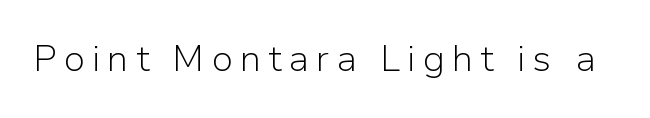
{"serif": "no", "italic": "no", "bold": "no", "weight": "light", "width": "normal", "stroke_contrast": "low", "x_height": "medium", "monospaced": "no", "underline": "no", "glyph_px": 37}
